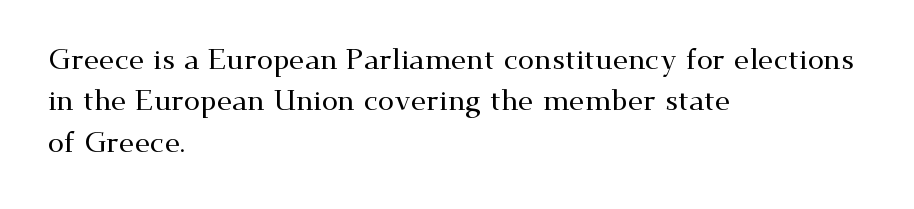
Q: Is the text italic (slanted)? A: No, it is upright.
Q: Is the typeface a serif or a sans-serif typeface? A: Serif.
Q: Is the text underlined? A: No.
Q: How is the paragraph aligned? A: Left-aligned.
Q: Is the spacing between letters normal or unusually wide? A: Normal.
Q: Is the spacing between lines tight, normal or loose? A: Normal.
Q: Width (condensed, normal, or wide)? A: Wide.
Q: Stroke contrast? A: Medium.
Q: x-height? A: Small.
Q: Monospaced? A: No.
